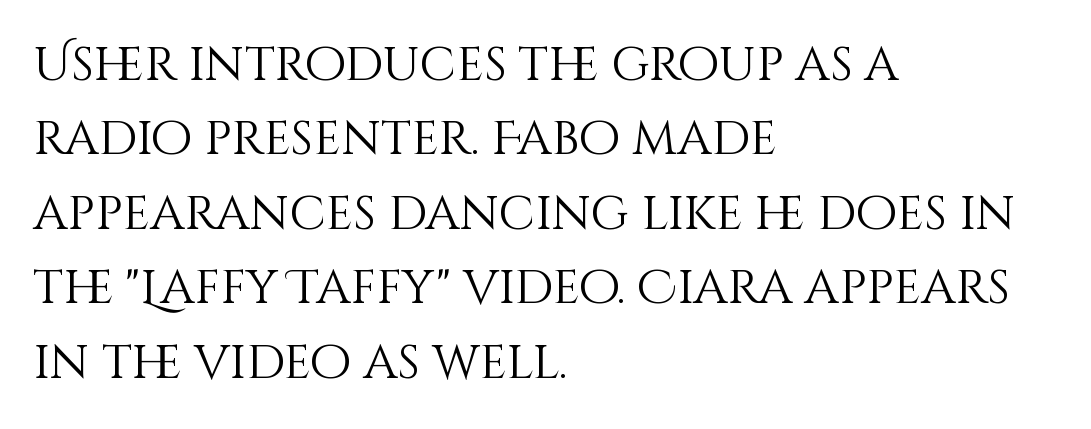
Q: Is the text bold? A: No.
Q: Is the text italic (slanted)? A: No, it is upright.
Q: Is the text underlined? A: No.
Q: How is the paragraph aligned? A: Left-aligned.
Q: Is the spacing between letters normal or unusually wide? A: Normal.
Q: Is the spacing between lines tight, normal or loose? A: Normal.
Q: Width (condensed, normal, or wide)? A: Normal.
Q: Stroke contrast? A: Medium.
Q: x-height? A: Large.
Q: Monospaced? A: No.
